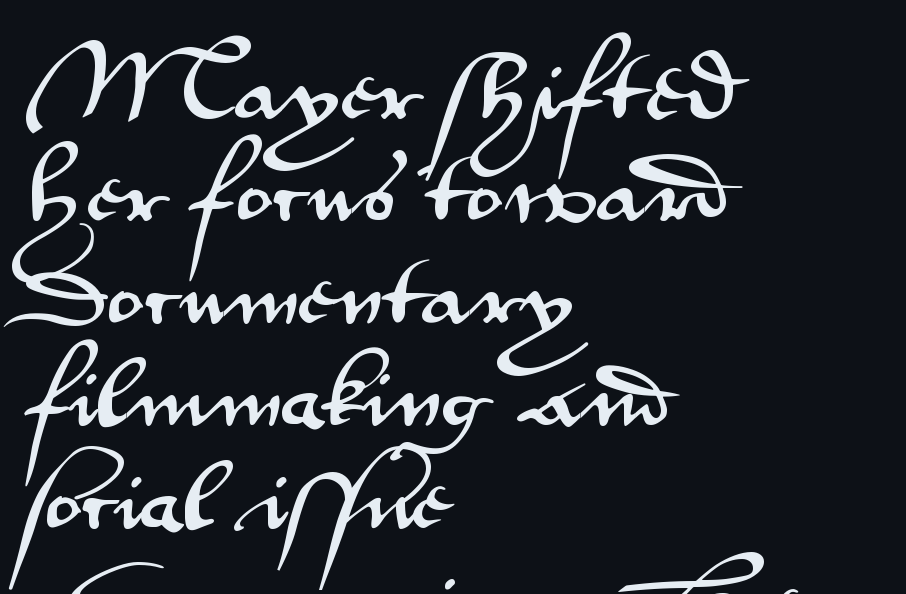
{"serif": "no", "width": "wide", "stroke_contrast": "medium", "x_height": "small", "monospaced": "no", "underline": "no", "align": "left", "line_spacing": "normal", "line_spacing_ratio": 1.33, "letter_spacing": "normal", "letter_spacing_em": 0.0, "glyph_px": 77}
